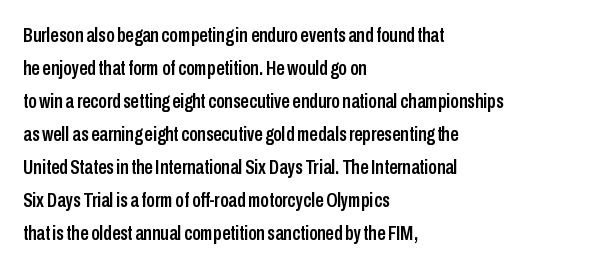
Q: Is the text italic (slanted)? A: No, it is upright.
Q: Is the text underlined? A: No.
Q: How is the paragraph aligned? A: Left-aligned.
Q: Is the spacing between letters normal or unusually wide? A: Normal.
Q: Is the spacing between lines tight, normal or loose? A: Normal.
